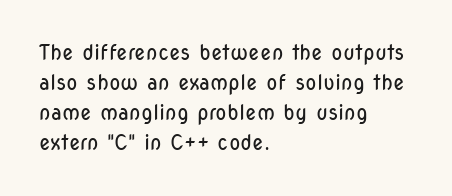
{"italic": "no", "bold": "no", "underline": "no", "align": "left", "line_spacing": "normal", "line_spacing_ratio": 1.43, "letter_spacing": "normal", "letter_spacing_em": 0.0, "glyph_px": 21}
